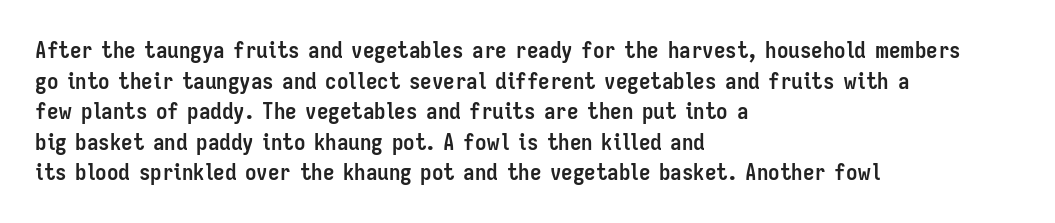
Nobody touched the tracking dial on this one. Heft: maximum for text — a bold. The rendering anchors every line to the left-hand side. The line-height multiplier appears to be the usual default.
